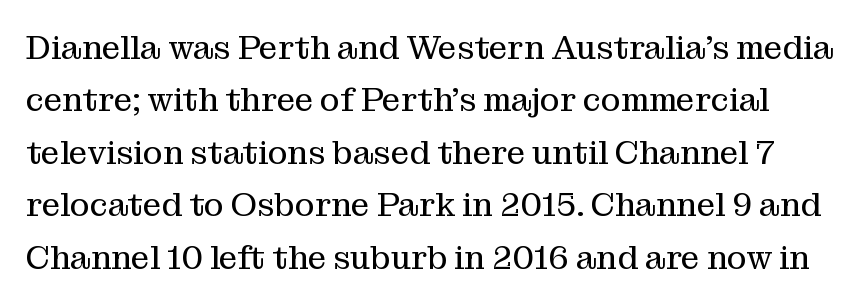
Does the type have serifs? Yes, each stem ends in a small foot. Do the letters lean? They stand straight. Ink coverage per letter is moderate at most. Is this a fixed-width face? No — the glyphs have proportional, varying widths.
